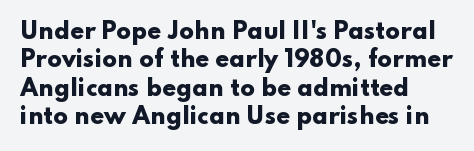
{"italic": "no", "bold": "yes", "underline": "no", "align": "left", "line_spacing": "normal", "line_spacing_ratio": 1.29, "letter_spacing": "normal", "letter_spacing_em": 0.0, "glyph_px": 22}
